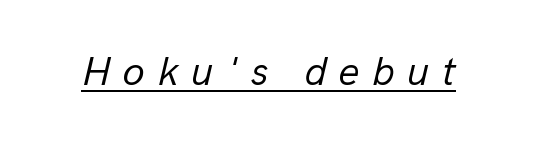
{"italic": "yes", "lean": "right", "slant_degrees": 13, "bold": "no", "weight": "regular", "width": "normal", "stroke_contrast": "low", "x_height": "medium", "monospaced": "no", "underline": "yes", "letter_spacing": "wide", "letter_spacing_em": 0.3, "glyph_px": 41}
